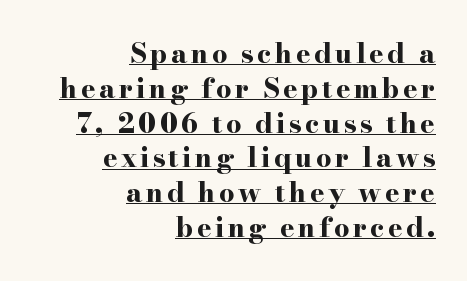
Q: Is the text bold? A: Yes.
Q: Is the text italic (slanted)? A: No, it is upright.
Q: Is the text underlined? A: Yes.
Q: How is the paragraph aligned? A: Right-aligned.
Q: Is the spacing between lines tight, normal or loose? A: Normal.
